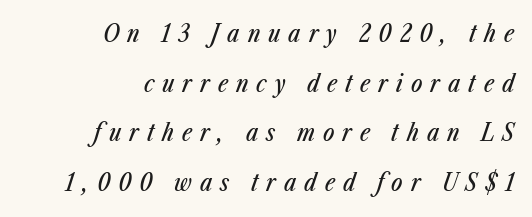
Q: Is the text italic (slanted)? A: Yes, it leans right by about 23 degrees.
Q: Is the text underlined? A: No.
Q: How is the paragraph aligned? A: Right-aligned.
Q: Is the spacing between letters normal or unusually wide? A: Unusually wide.
Q: Is the spacing between lines tight, normal or loose? A: Loose.
